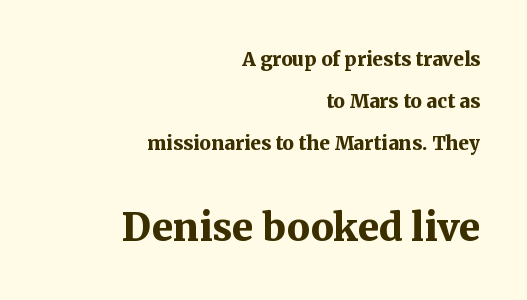
Are there feet on the stems? There are — it's a serif. The font's upright variant was chosen for this text. You could fit nearly another row in the gap between these rows. Spacing verdict: proportional, widths tailored to each character. Note: smaller setting up top, larger setting below.
